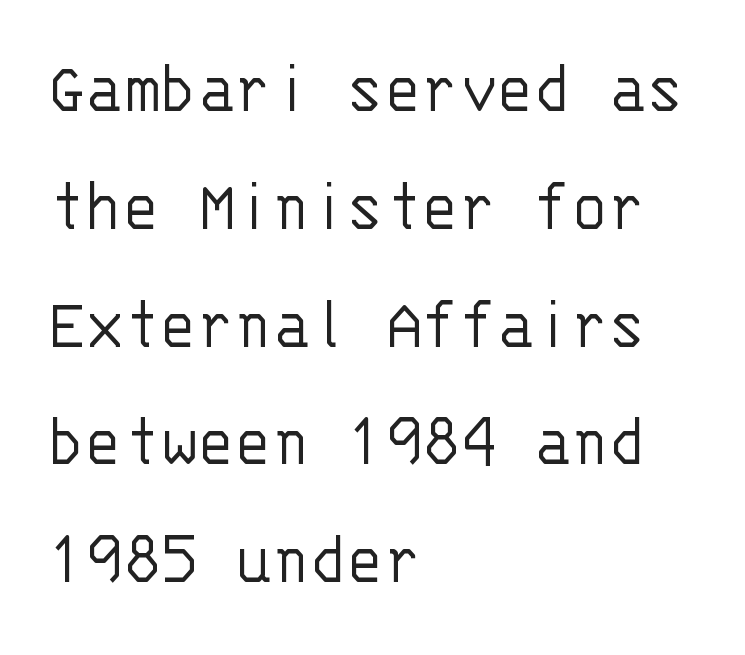
The image shows 77 px light sans-serif type, upright, monospaced; set left-aligned, normal line spacing (1.53x), normal letter spacing, not underlined; low stroke contrast and a large x-height.
